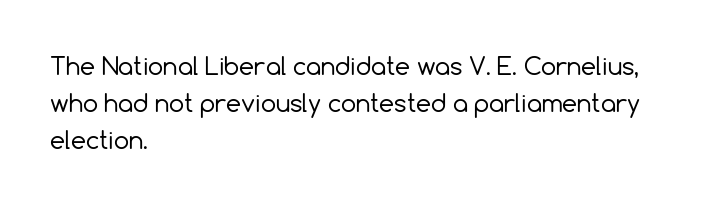
Q: Is the text bold? A: No.
Q: Is the text italic (slanted)? A: No, it is upright.
Q: Is the text underlined? A: No.
Q: How is the paragraph aligned? A: Left-aligned.
Q: Is the spacing between letters normal or unusually wide? A: Normal.
Q: Is the spacing between lines tight, normal or loose? A: Normal.
